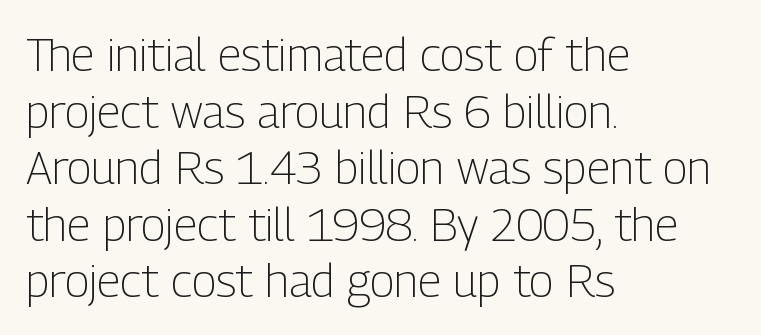
The image shows 46 px light, condensed sans-serif type, upright; set left-aligned, line spacing 1.23x, normal letter spacing, not underlined; low stroke contrast and a medium x-height.
